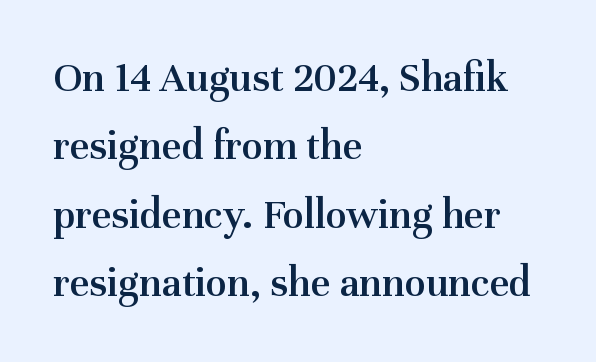
Q: Is the text bold? A: Semi-bold.
Q: Is the text italic (slanted)? A: No, it is upright.
Q: Is the typeface a serif or a sans-serif typeface? A: Serif.
Q: Is the text underlined? A: No.
Q: How is the paragraph aligned? A: Left-aligned.
Q: Is the spacing between letters normal or unusually wide? A: Normal.
Q: Is the spacing between lines tight, normal or loose? A: Normal.
Q: Width (condensed, normal, or wide)? A: Normal.
Q: Stroke contrast? A: Medium.
Q: x-height? A: Medium.
Q: Monospaced? A: No.
